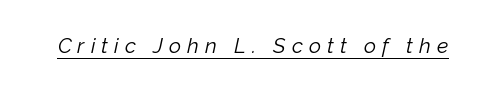
{"italic": "yes", "lean": "right", "slant_degrees": 12, "bold": "no", "underline": "yes", "letter_spacing": "wide", "letter_spacing_em": 0.29, "glyph_px": 21}
